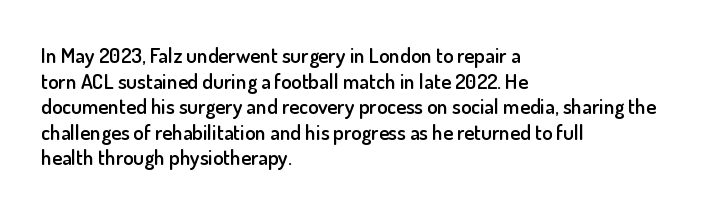
{"italic": "no", "bold": "semi", "underline": "no", "align": "left", "line_spacing_ratio": 1.22, "letter_spacing": "normal", "letter_spacing_em": 0.0, "glyph_px": 21}
